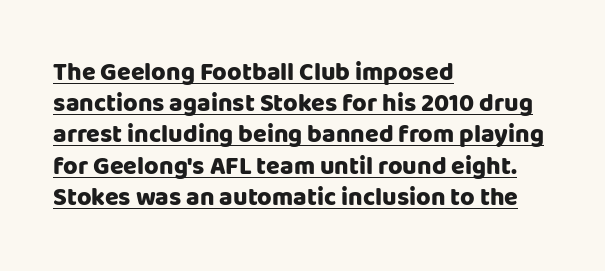
{"italic": "no", "bold": "yes", "underline": "yes", "align": "left", "line_spacing": "normal", "line_spacing_ratio": 1.25, "letter_spacing": "normal", "letter_spacing_em": 0.0, "glyph_px": 25}
